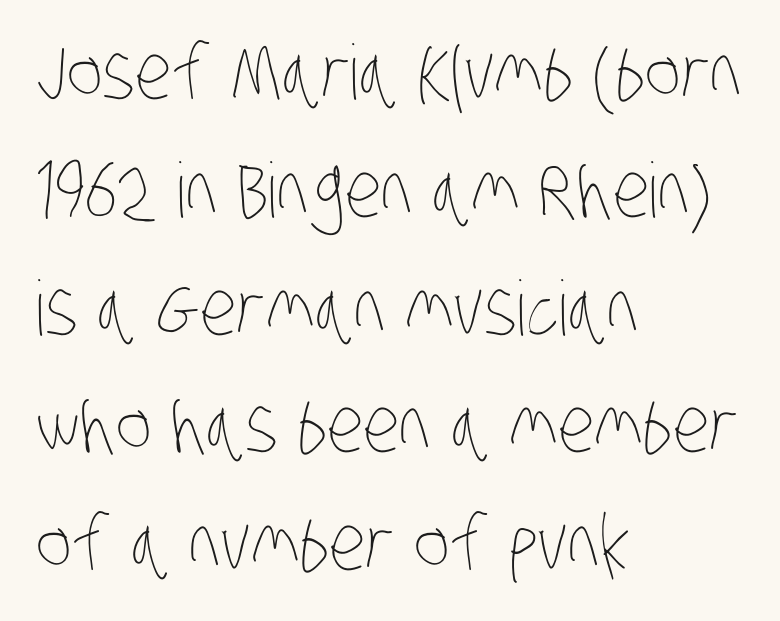
A typesetter would call this leading conventional body-copy spacing. The paragraph has a hard left edge and a soft right edge. Quick note: underline off. Compared with typical body copy, the letter spacing here is the same. A typesetter would call this proportional, since set widths differ per character.
